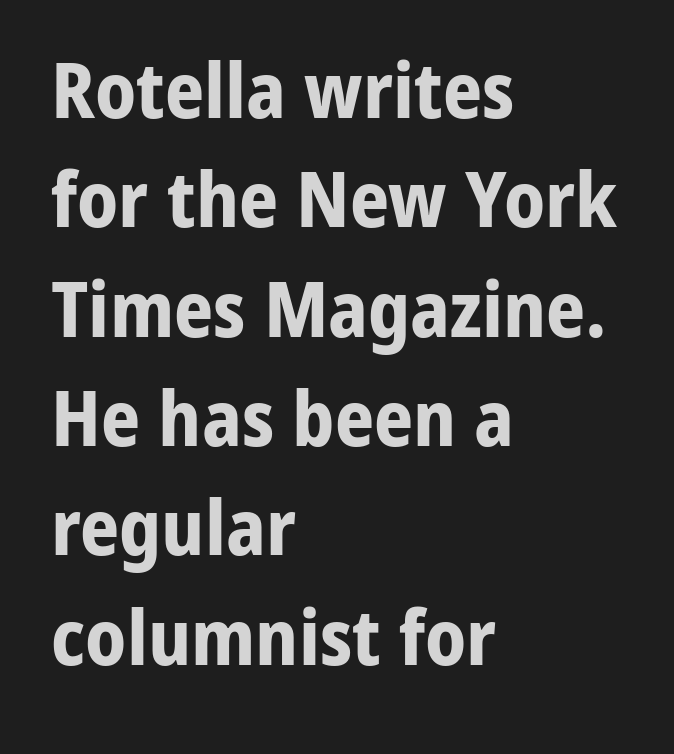
The image shows 77 px bold sans-serif type, upright; set left-aligned, normal line spacing (1.42x), normal letter spacing, not underlined; low stroke contrast and a medium x-height.
